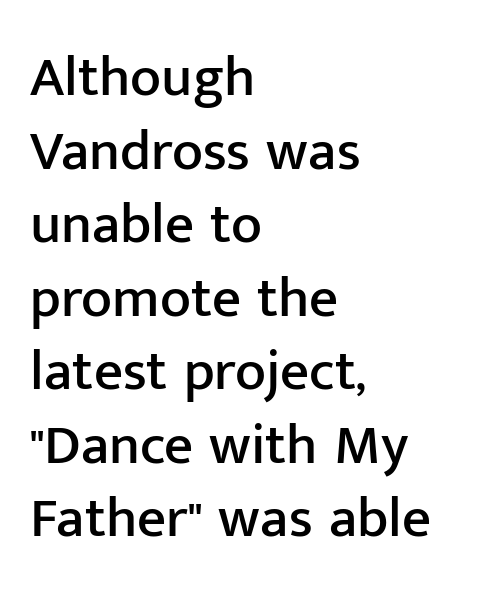
The image shows 57 px sans-serif type, upright; set left-aligned, normal line spacing (1.29x), normal letter spacing, not underlined; low stroke contrast and a medium x-height.
